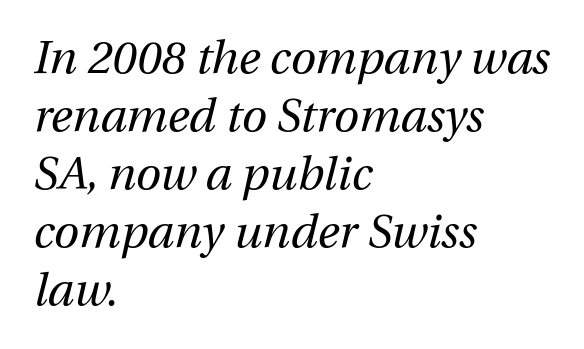
Beneath every word, the page is bare. A typesetter would call this proportional, since set widths differ per character. Compared with typical paragraphs, the rows here are spaced about the same. All the whitespace from short lines collects on the right.
